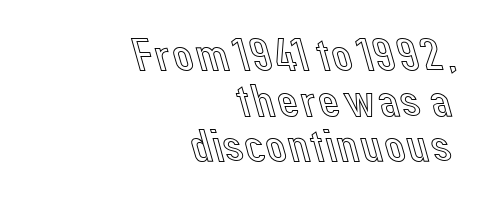
Q: Is the text italic (slanted)? A: Yes.
Q: Is the text underlined? A: No.
Q: How is the paragraph aligned? A: Right-aligned.
Q: Is the spacing between letters normal or unusually wide? A: Normal.
Q: Is the spacing between lines tight, normal or loose? A: Tight.
Q: Width (condensed, normal, or wide)? A: Normal.
Q: x-height? A: Medium.
Q: Monospaced? A: No.
